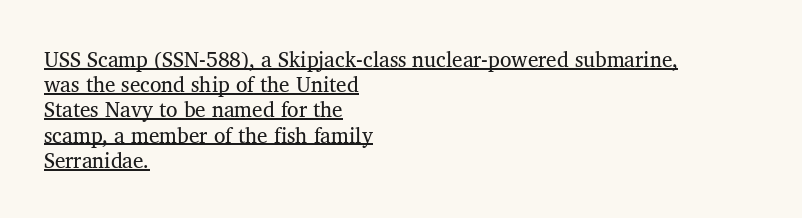
{"italic": "no", "bold": "no", "underline": "yes", "align": "left", "line_spacing_ratio": 1.2, "letter_spacing": "normal", "letter_spacing_em": 0.0, "glyph_px": 21}
